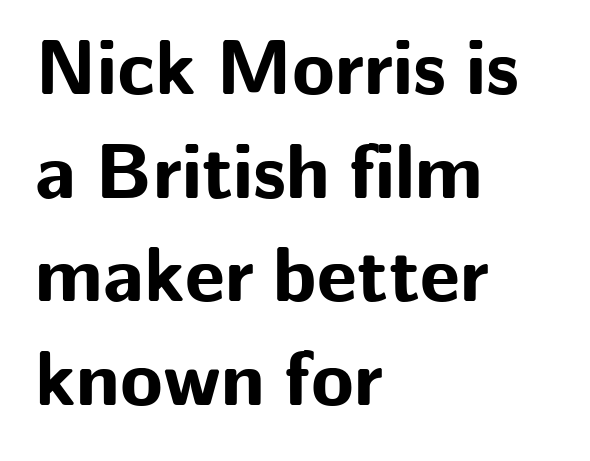
The rendering anchors every line to the left-hand side. No feet cap the strokes, marking this as sans-serif type. The passage shown is typed in a proportional face where columns would drift. Horizontal bands of white between lines are of average thickness.
